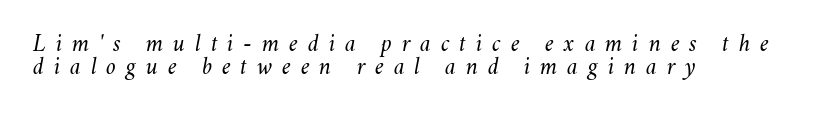
The image shows 24 px text type, italic (leaning right); set left-aligned, tight line spacing (0.95x), unusually wide letter spacing (+0.41 em), not underlined.
